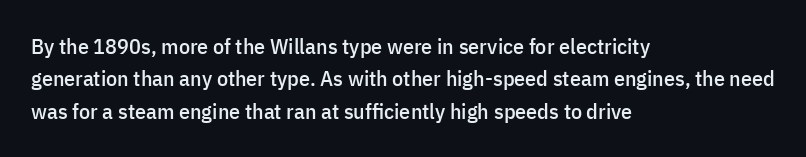
{"italic": "no", "underline": "no", "align": "left", "line_spacing": "normal", "line_spacing_ratio": 1.47, "letter_spacing": "normal", "letter_spacing_em": 0.0, "glyph_px": 22}
